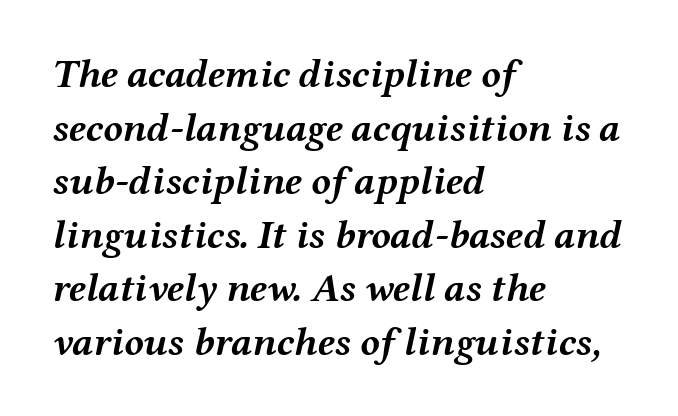
{"italic": "yes", "lean": "right", "slant_degrees": 12, "bold": "yes", "weight": "semibold", "width": "wide", "stroke_contrast": "medium", "x_height": "medium", "monospaced": "no", "underline": "no", "align": "left", "line_spacing": "normal", "line_spacing_ratio": 1.34, "letter_spacing": "normal", "letter_spacing_em": 0.0, "glyph_px": 40}
